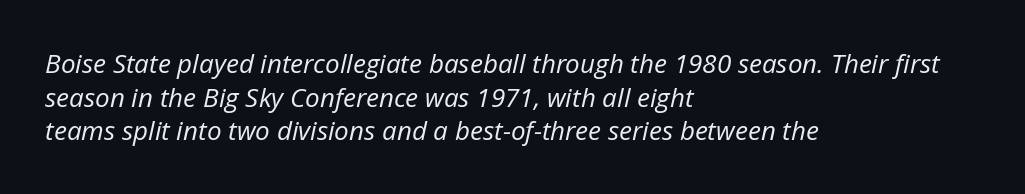
{"italic": "yes", "lean": "right", "slant_degrees": 12, "bold": "no", "underline": "no", "align": "left", "line_spacing": "normal", "line_spacing_ratio": 1.29, "letter_spacing": "normal", "letter_spacing_em": 0.0, "glyph_px": 26}
